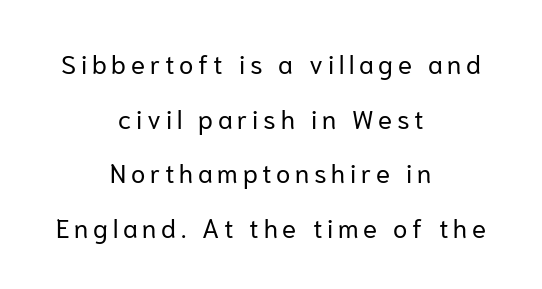
{"italic": "no", "bold": "no", "underline": "no", "align": "center", "line_spacing": "loose", "line_spacing_ratio": 2.1, "glyph_px": 26}
